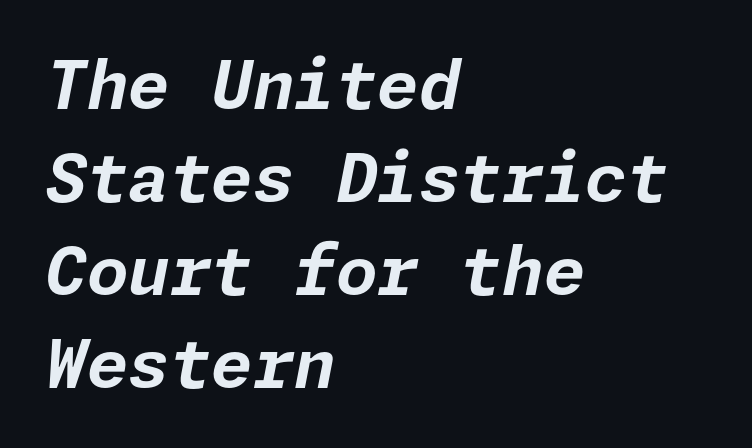
The image shows 67 px bold type, italic (leaning right); set left-aligned, normal line spacing (1.39x), normal letter spacing, not underlined; low stroke contrast and a medium x-height.
